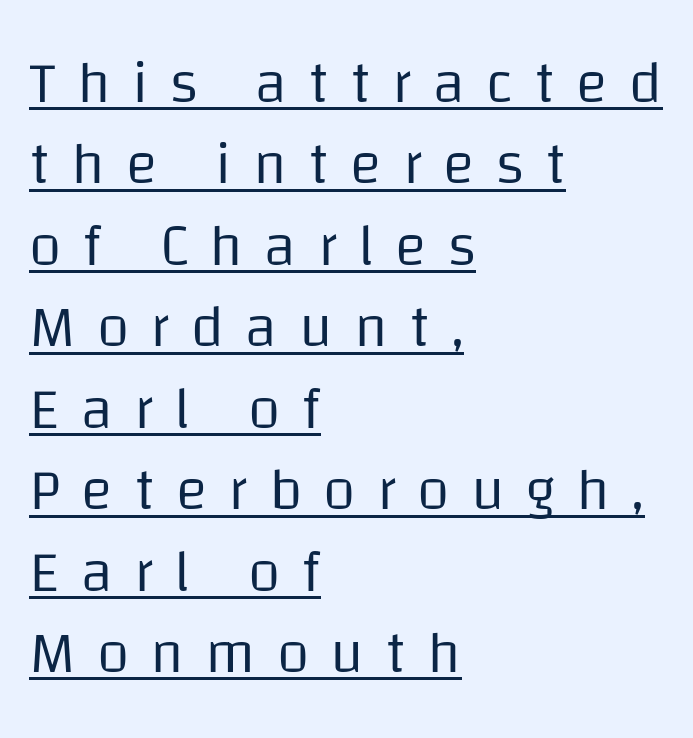
{"serif": "no", "italic": "no", "bold": "no", "weight": "regular", "width": "normal", "stroke_contrast": "low", "x_height": "large", "monospaced": "no", "underline": "yes", "align": "left", "line_spacing": "normal", "line_spacing_ratio": 1.38, "letter_spacing": "wide", "letter_spacing_em": 0.36, "glyph_px": 59}
